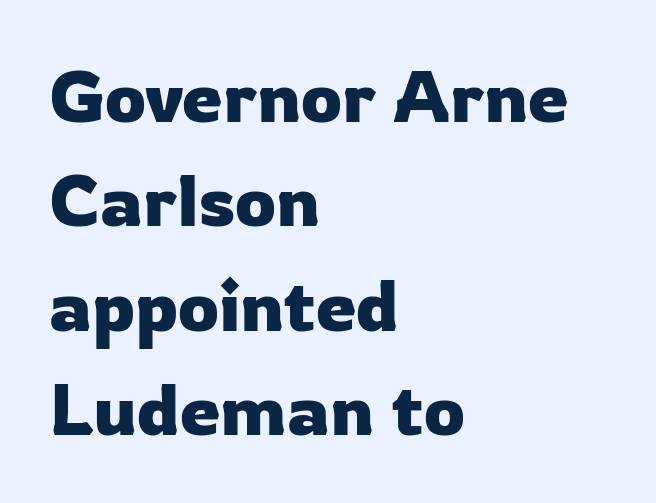
Q: Is the text italic (slanted)? A: No, it is upright.
Q: Is the typeface a serif or a sans-serif typeface? A: Sans-serif.
Q: Is the text underlined? A: No.
Q: How is the paragraph aligned? A: Left-aligned.
Q: Is the spacing between letters normal or unusually wide? A: Normal.
Q: Is the spacing between lines tight, normal or loose? A: Normal.
Q: Width (condensed, normal, or wide)? A: Normal.
Q: Stroke contrast? A: Low.
Q: x-height? A: Medium.
Q: Monospaced? A: No.
